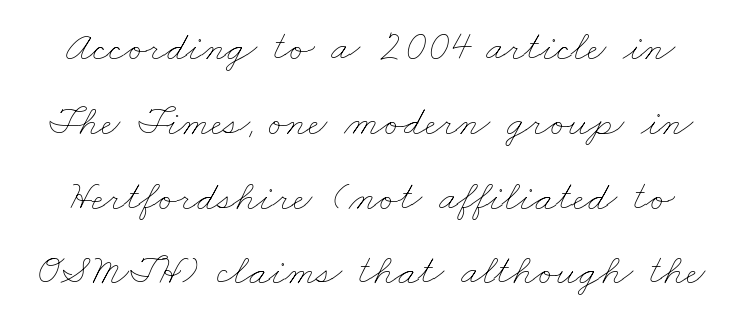
The image shows 42 px thin, wide type; set line spacing 1.78x, normal letter spacing, not underlined; low stroke contrast and a small x-height.
